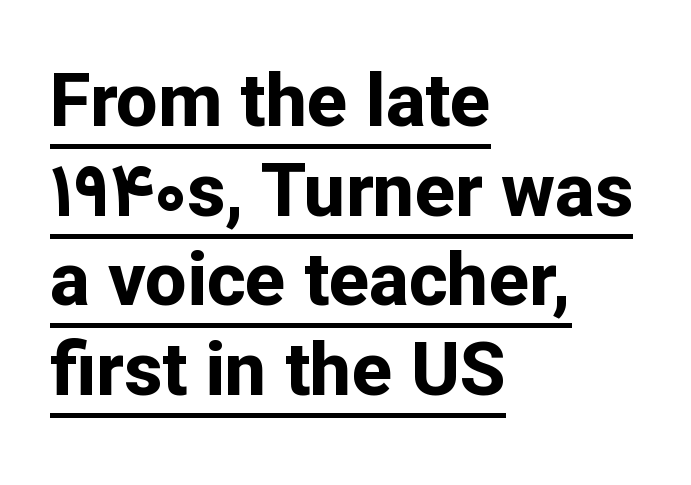
Note the varied advance widths — an 'i' is clearly narrower than an 'm'. Tall strokes in this sample are plumb rather than angled. Is the letter spacing exaggerated? No — it looks like the ordinary default. This is sans-serif lettering, the kind often seen on screens and signage. Every word sits above its own underline. The passage is arranged the way most books set body copy — flush left.
